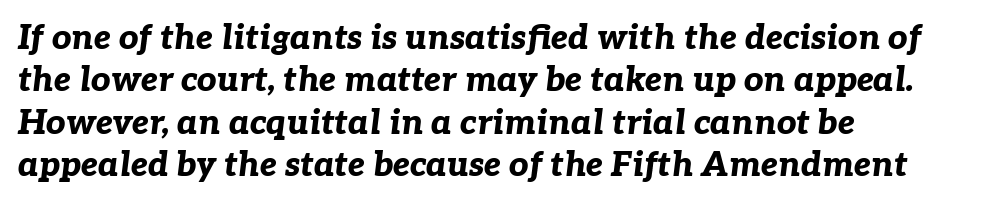
A clean baseline with only descenders dipping below it. Leftover space on each line is placed entirely after the last word. Quick note: interline space is typical. Summary of weight: heavy, a full bold.
